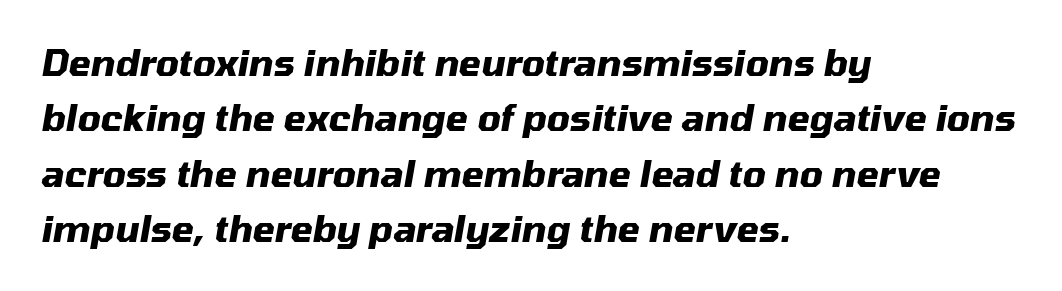
Q: Is the text bold? A: Yes.
Q: Is the text italic (slanted)? A: Yes, it leans right by about 10 degrees.
Q: Is the text underlined? A: No.
Q: How is the paragraph aligned? A: Left-aligned.
Q: Is the spacing between letters normal or unusually wide? A: Normal.
Q: Is the spacing between lines tight, normal or loose? A: Normal.
Q: Width (condensed, normal, or wide)? A: Normal.
Q: Stroke contrast? A: Medium.
Q: x-height? A: Medium.
Q: Monospaced? A: No.
